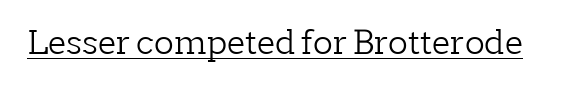
The image shows 33 px light serif type, upright; set normal letter spacing, underlined; low stroke contrast and a medium x-height.
